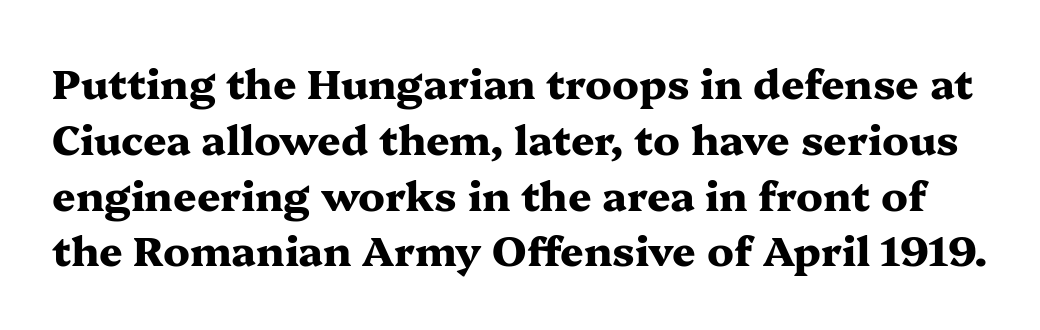
Q: Is the text bold? A: Yes.
Q: Is the text italic (slanted)? A: No, it is upright.
Q: Is the typeface a serif or a sans-serif typeface? A: Serif.
Q: Is the text underlined? A: No.
Q: Is the spacing between letters normal or unusually wide? A: Normal.
Q: Is the spacing between lines tight, normal or loose? A: Normal.
Q: Width (condensed, normal, or wide)? A: Wide.
Q: Stroke contrast? A: Medium.
Q: x-height? A: Medium.
Q: Monospaced? A: No.
